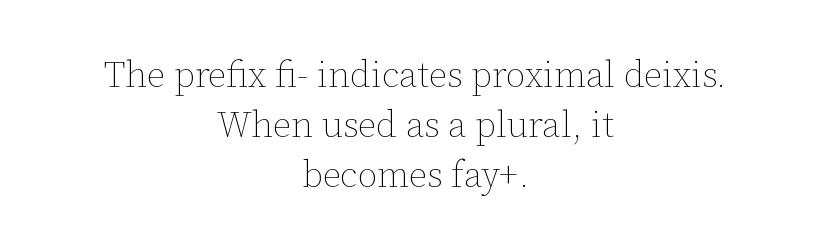
The letterforms sit shoulder to shoulder at normal distance. What's the leading like? Ordinary, nothing unusual. Think of a printed novel: that variable character pitch is what you see here. Tall strokes in this sample are plumb rather than angled. Clear beneath every line of the passage. The rag falls on both sides of this text block equally.
